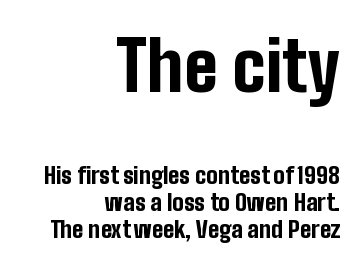
The typesetter chose a ragged-left arrangement here. What stands out about the letter spacing? Nothing — it is the standard amount. A dark, heavy texture on the line: the type is bold. Character widths vary here, with narrow letters taking less room than wide ones. The type sits square on the baseline with zero lean. Typographically, this falls in the sans-serif category.
